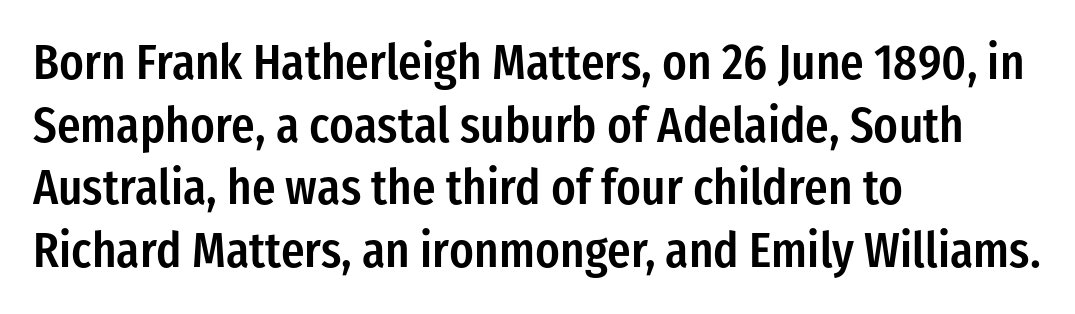
How are the letters spaced? Ordinarily, with no added tracking. This rendering features lettering with no underline. Interline gaps are of average width in this sample. The typesetter chose a ragged-right arrangement here.
